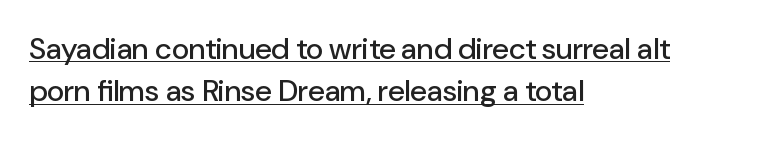
{"serif": "no", "italic": "no", "width": "normal", "stroke_contrast": "low", "x_height": "medium", "monospaced": "no", "underline": "yes", "align": "left", "line_spacing": "normal", "line_spacing_ratio": 1.41, "letter_spacing": "normal", "letter_spacing_em": 0.0, "glyph_px": 30}
